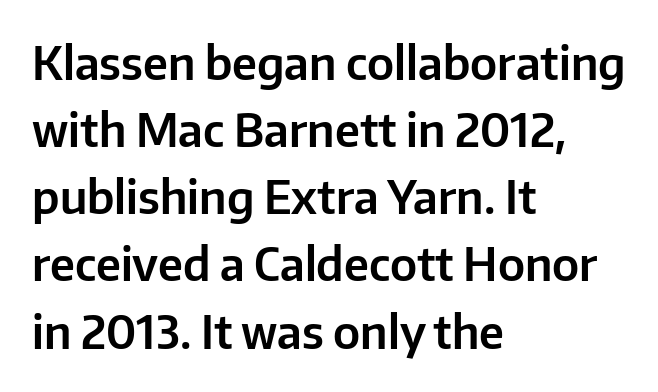
These lines are set flush left with a ragged right edge. Successive baselines arrive at the customary interval. The typography opts for an upright posture over an oblique one. To sum up the face: it is a sans, with no serifs. Decoration check: the copy has no underline.
